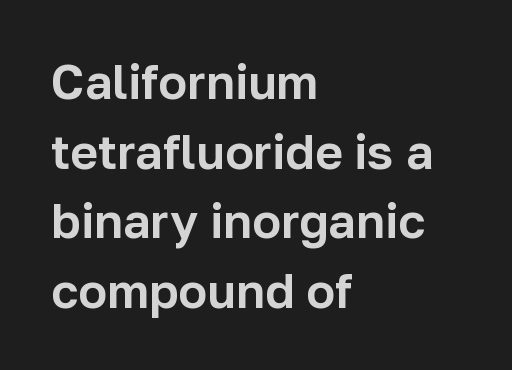
The horizontal fit of the characters is conventional and even. Think of a printed novel: that variable character pitch is what you see here. In CSS terms this would be text-align: left. The typography opts for an upright posture over an oblique one. A bare baseline throughout the passage. Notice how descenders clear the ascenders below comfortably — that's standard leading.
